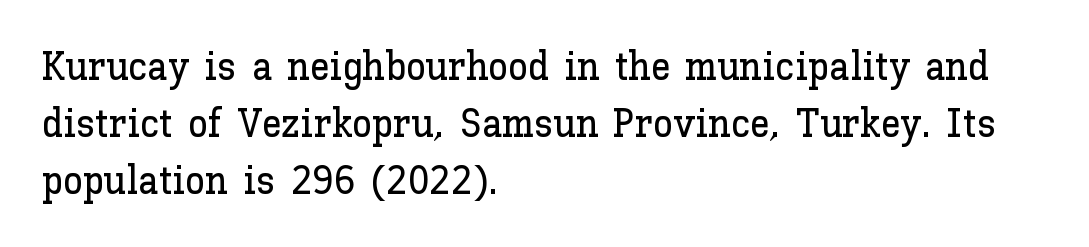
The image shows 40 px text type, upright; set left-aligned, normal line spacing (1.42x), normal letter spacing, not underlined; low stroke contrast and a medium x-height.
